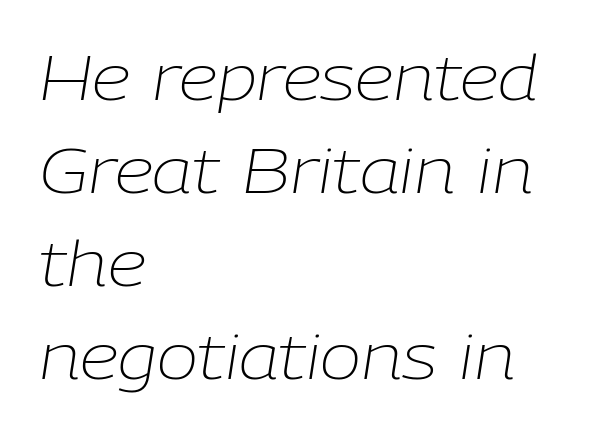
Q: Is the text bold? A: No.
Q: Is the text italic (slanted)? A: Yes, it leans right by about 9 degrees.
Q: Is the text underlined? A: No.
Q: How is the paragraph aligned? A: Left-aligned.
Q: Is the spacing between letters normal or unusually wide? A: Normal.
Q: Is the spacing between lines tight, normal or loose? A: Normal.
Q: Width (condensed, normal, or wide)? A: Normal.
Q: Stroke contrast? A: Low.
Q: x-height? A: Medium.
Q: Monospaced? A: No.
